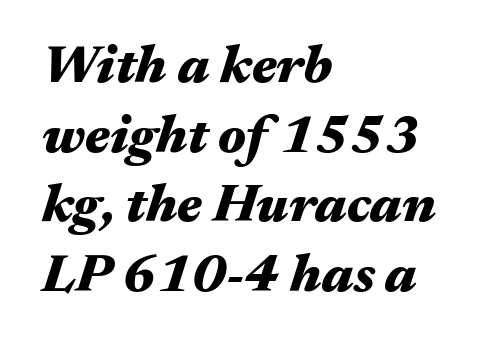
The sample has been set heavy, in full bold. There is no visible air inserted between adjacent glyphs. The rendering uses natural spacing where letterforms have individual widths. The gap between lines stays unmarked. The paragraph has a hard left edge and a soft right edge. It's the slanting kind of type.
